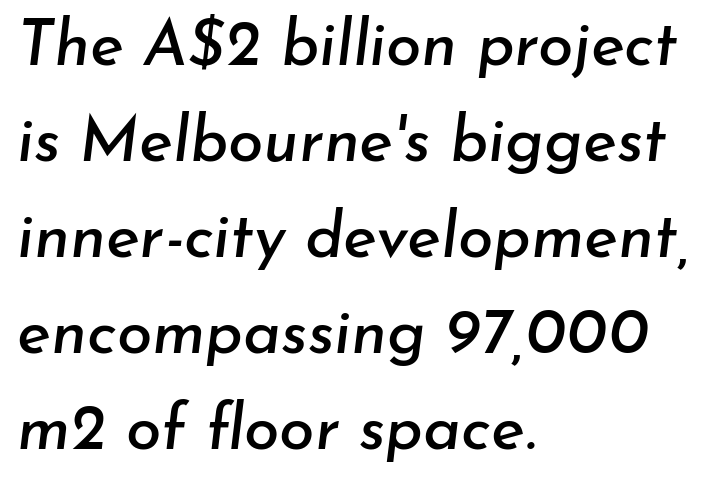
{"italic": "yes", "lean": "right", "slant_degrees": 7, "width": "normal", "stroke_contrast": "low", "x_height": "small", "monospaced": "no", "underline": "no", "align": "left", "line_spacing": "normal", "line_spacing_ratio": 1.5, "letter_spacing": "normal", "letter_spacing_em": 0.0, "glyph_px": 64}
